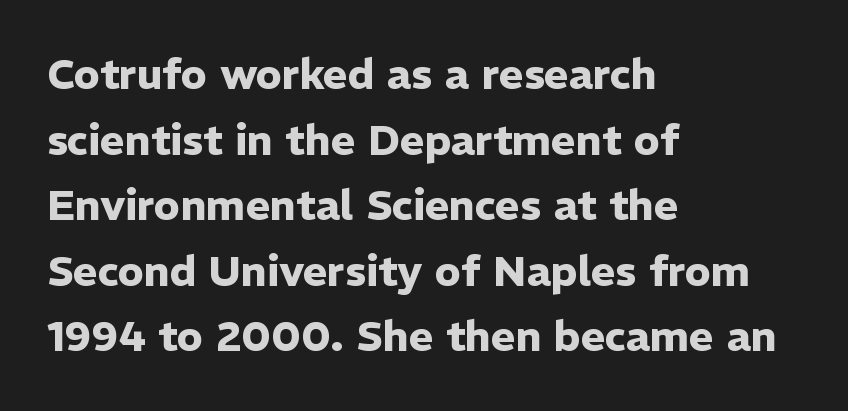
{"serif": "no", "italic": "no", "bold": "yes", "weight": "heavy", "width": "normal", "stroke_contrast": "low", "x_height": "medium", "monospaced": "no", "underline": "no", "align": "left", "line_spacing": "normal", "line_spacing_ratio": 1.56, "letter_spacing": "normal", "letter_spacing_em": 0.0, "glyph_px": 42}
